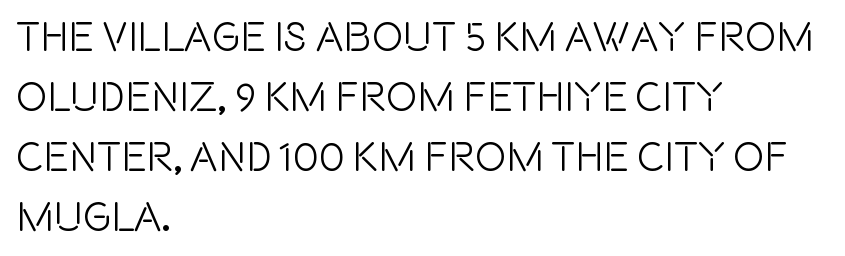
The image shows 42 px condensed sans-serif type, upright; set left-aligned, normal line spacing (1.43x), normal letter spacing, not underlined; a large x-height.
